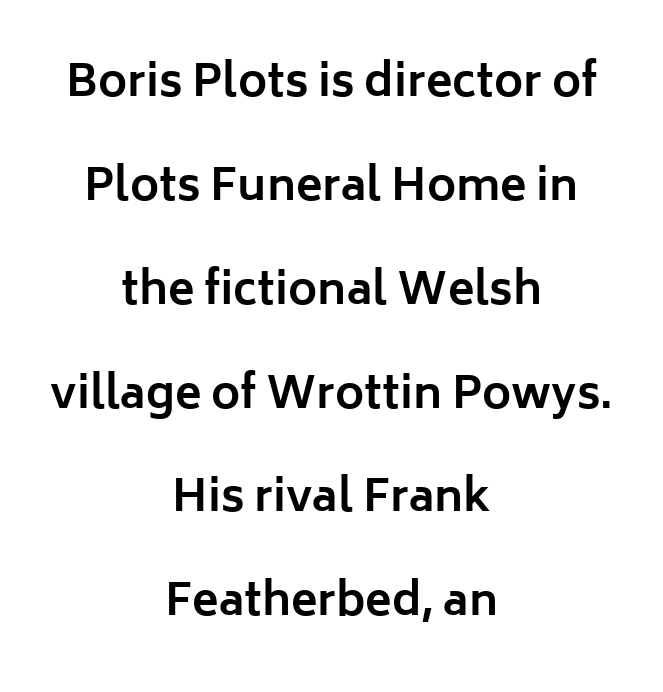
{"serif": "no", "italic": "no", "bold": "yes", "weight": "bold", "width": "normal", "stroke_contrast": "low", "x_height": "medium", "monospaced": "no", "underline": "no", "align": "center", "line_spacing": "loose", "line_spacing_ratio": 2.36, "letter_spacing": "normal", "letter_spacing_em": 0.0, "glyph_px": 44}
